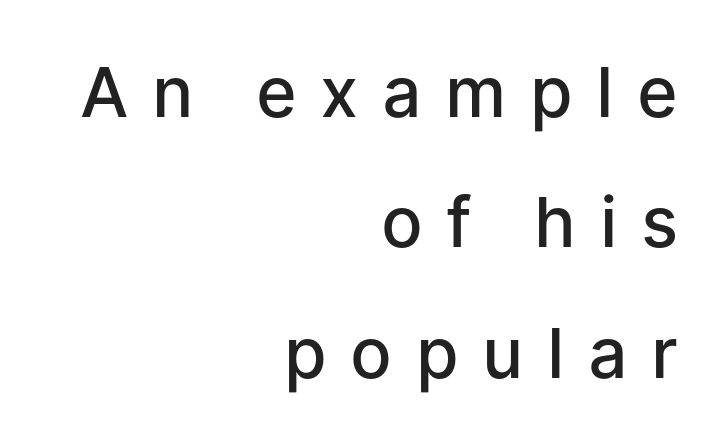
Q: Is the text bold? A: Semi-bold.
Q: Is the text italic (slanted)? A: No, it is upright.
Q: Is the typeface a serif or a sans-serif typeface? A: Sans-serif.
Q: Is the text underlined? A: No.
Q: How is the paragraph aligned? A: Right-aligned.
Q: Is the spacing between letters normal or unusually wide? A: Unusually wide.
Q: Width (condensed, normal, or wide)? A: Normal.
Q: Stroke contrast? A: Low.
Q: x-height? A: Medium.
Q: Monospaced? A: No.
